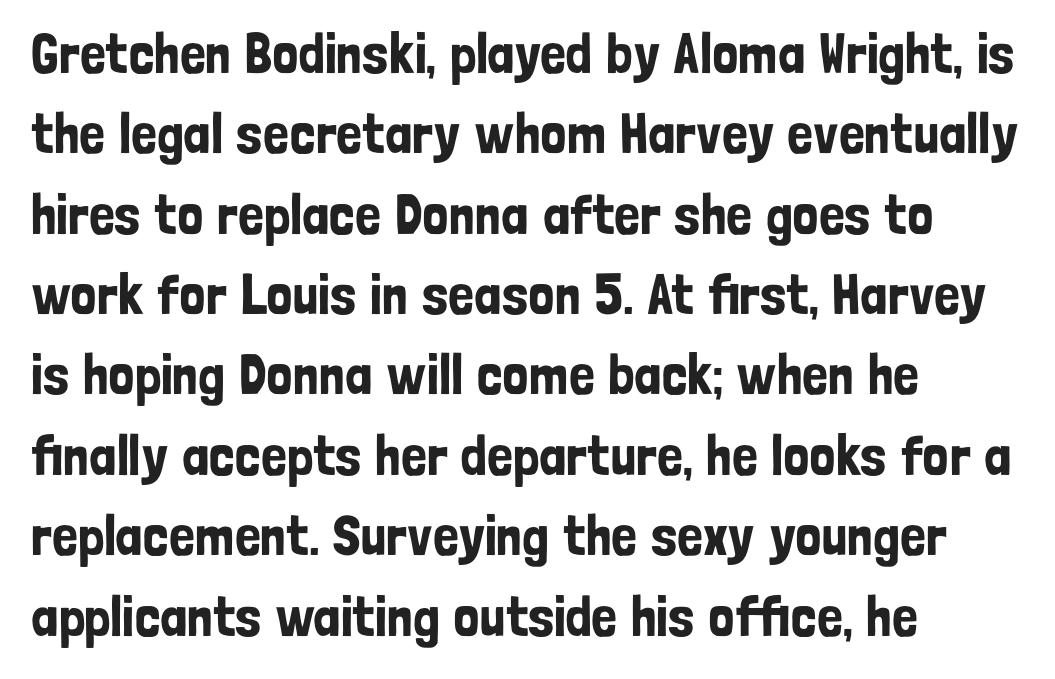
In terms of letterspacing, this is plain default setting. Beneath every word, the page is bare. The leading is moderate, giving the passage an even texture. Looks like regular typesetting: each glyph gets only the width it needs.
